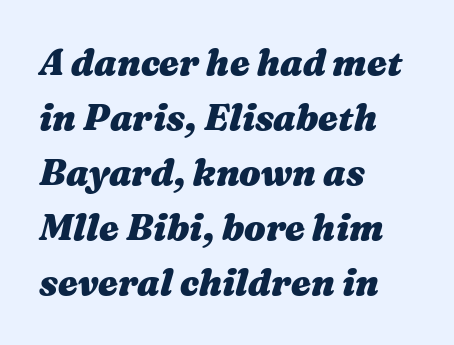
The image shows 36 px heavy, wide type, italic (leaning right); set left-aligned, normal line spacing (1.53x), normal letter spacing, not underlined; medium stroke contrast and a medium x-height.
